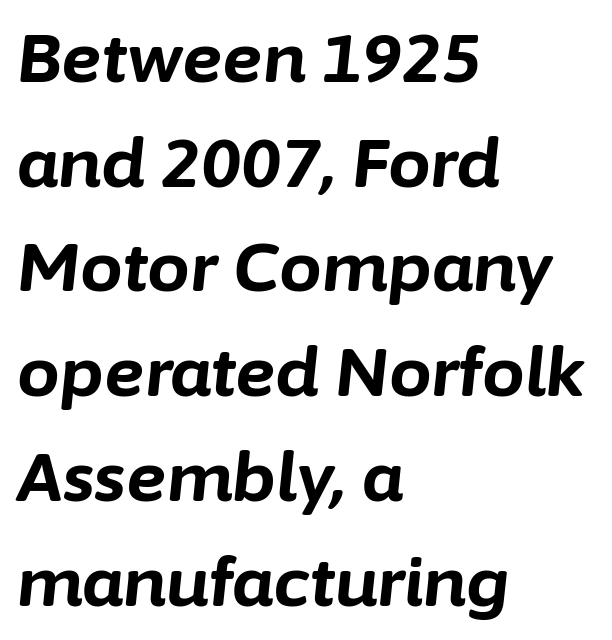
Q: Is the text bold? A: Yes.
Q: Is the text italic (slanted)? A: Yes, it leans right by about 6 degrees.
Q: Is the text underlined? A: No.
Q: How is the paragraph aligned? A: Left-aligned.
Q: Is the spacing between letters normal or unusually wide? A: Normal.
Q: Is the spacing between lines tight, normal or loose? A: Normal.
Q: Width (condensed, normal, or wide)? A: Normal.
Q: Stroke contrast? A: Low.
Q: x-height? A: Medium.
Q: Monospaced? A: No.
